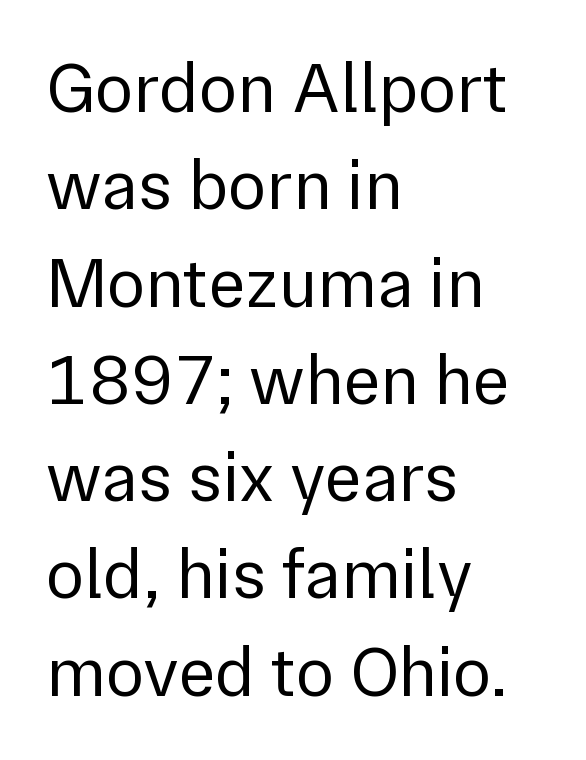
Q: Is the text bold? A: No.
Q: Is the text italic (slanted)? A: No, it is upright.
Q: Is the typeface a serif or a sans-serif typeface? A: Sans-serif.
Q: Is the text underlined? A: No.
Q: How is the paragraph aligned? A: Left-aligned.
Q: Is the spacing between letters normal or unusually wide? A: Normal.
Q: Is the spacing between lines tight, normal or loose? A: Normal.
Q: Width (condensed, normal, or wide)? A: Normal.
Q: x-height? A: Medium.
Q: Monospaced? A: No.
